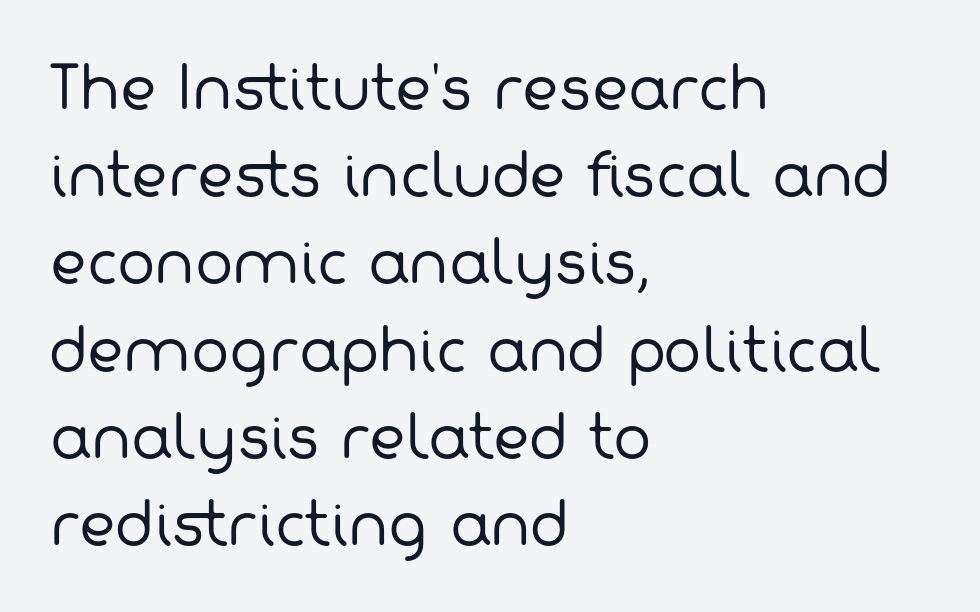
The image shows 57 px regular-weight sans-serif type; set left-aligned, normal line spacing (1.53x), normal letter spacing, not underlined; low stroke contrast and a medium x-height.
